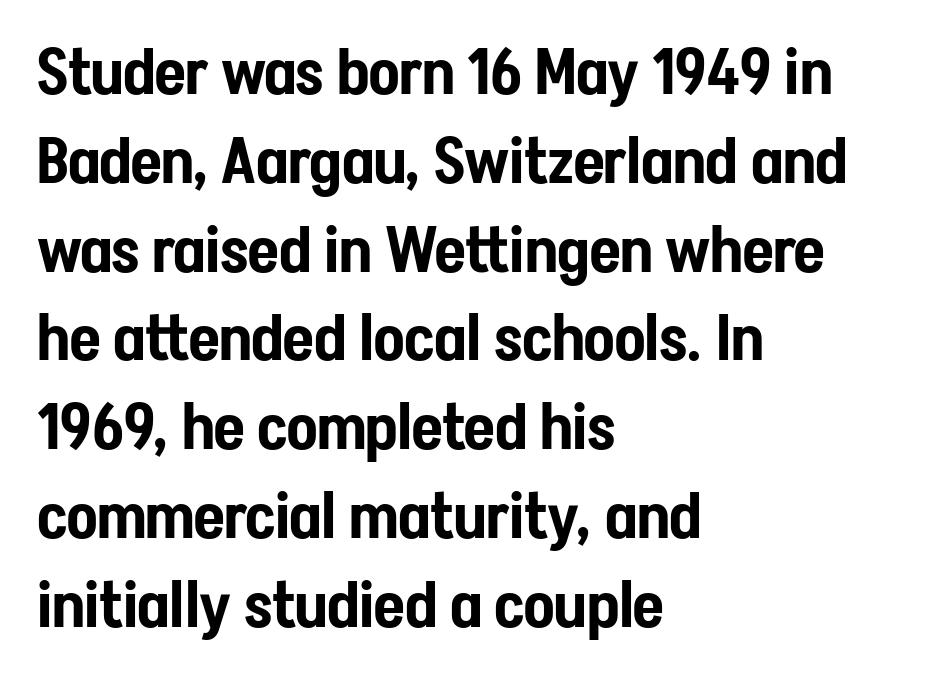
{"serif": "no", "italic": "no", "width": "condensed", "stroke_contrast": "low", "x_height": "medium", "monospaced": "no", "underline": "no", "align": "left", "line_spacing": "normal", "line_spacing_ratio": 1.41, "letter_spacing": "normal", "letter_spacing_em": 0.0, "glyph_px": 63}
